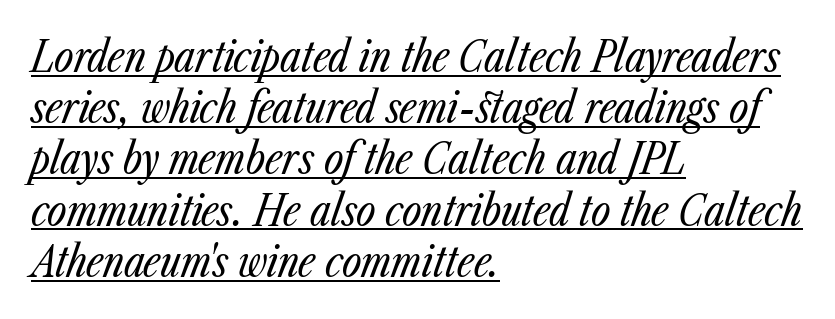
The image shows 42 px regular-weight, condensed type, italic (leaning right); set left-aligned, line spacing 1.22x, normal letter spacing, underlined; low stroke contrast and a medium x-height.
